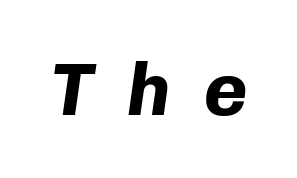
{"italic": "yes", "lean": "right", "slant_degrees": 8, "bold": "yes", "weight": "bold", "width": "normal", "stroke_contrast": "low", "x_height": "medium", "monospaced": "yes", "underline": "no", "letter_spacing": "wide", "letter_spacing_em": 0.43, "glyph_px": 75}
